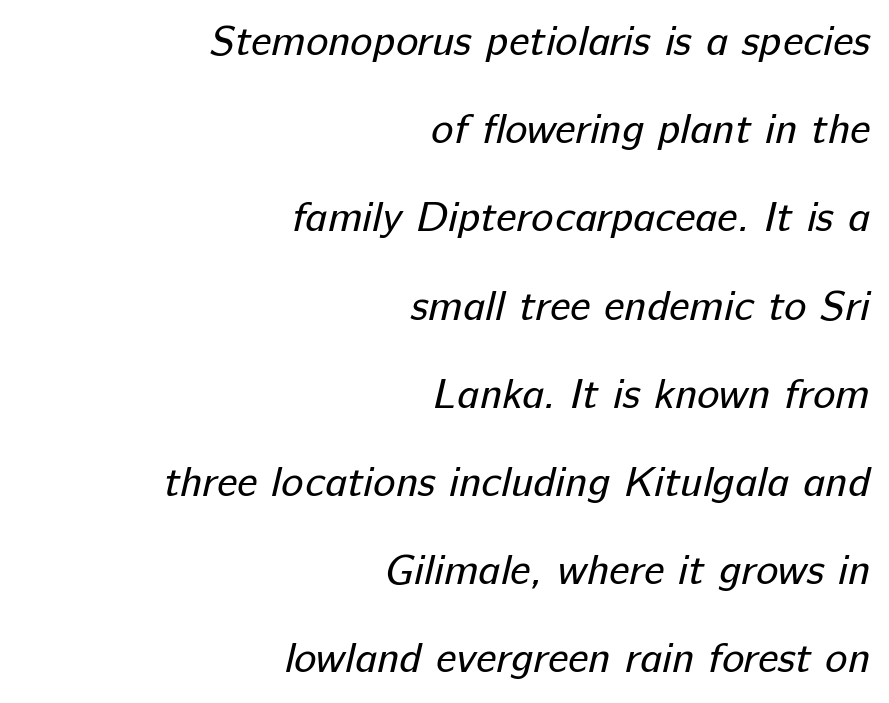
The image shows 42 px regular-weight sans-serif type; set right-aligned, loose line spacing (2.1x), normal letter spacing, not underlined; low stroke contrast and a medium x-height.
